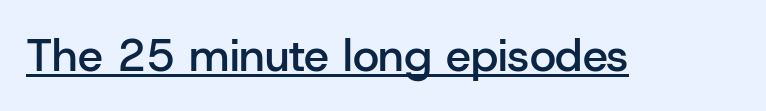
{"serif": "no", "italic": "no", "bold": "semi", "weight": "semibold", "width": "normal", "stroke_contrast": "low", "x_height": "medium", "monospaced": "no", "underline": "yes", "letter_spacing": "normal", "letter_spacing_em": 0.0, "glyph_px": 45}
